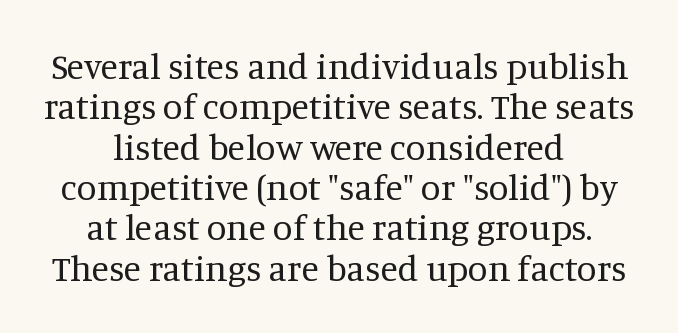
{"serif": "yes", "italic": "no", "bold": "no", "weight": "regular", "width": "normal", "stroke_contrast": "medium", "x_height": "large", "monospaced": "no", "underline": "no", "align": "center", "line_spacing": "tight", "line_spacing_ratio": 1.12, "letter_spacing": "normal", "letter_spacing_em": 0.0, "glyph_px": 36}
